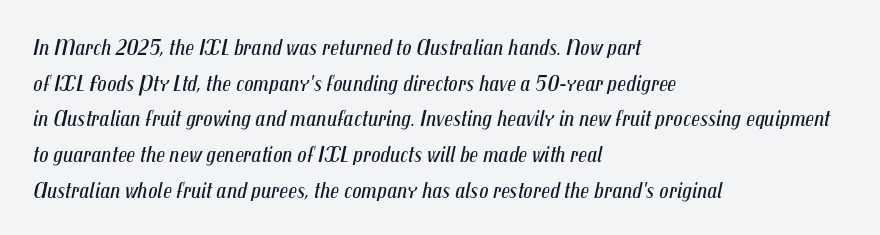
The image shows 23 px text type, italic (leaning right); set left-aligned, normal line spacing (1.55x), normal letter spacing, not underlined.
